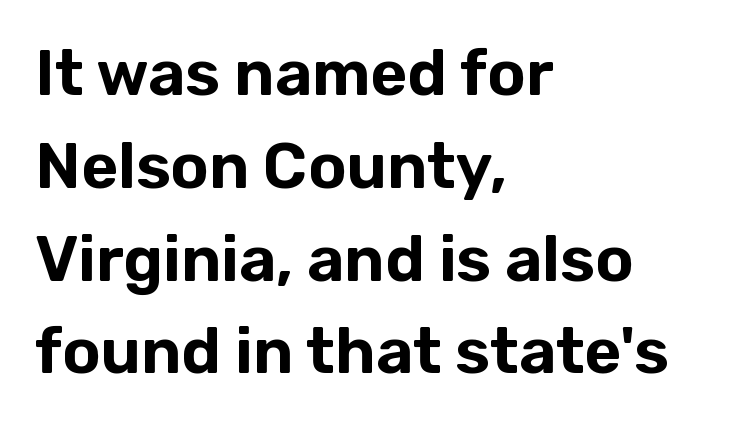
Between one letter and the next there's only the usual sliver of space. Every character sits straight up, as roman type does. The rag falls on the right side of this text block. Check under the words: just untouched page.
